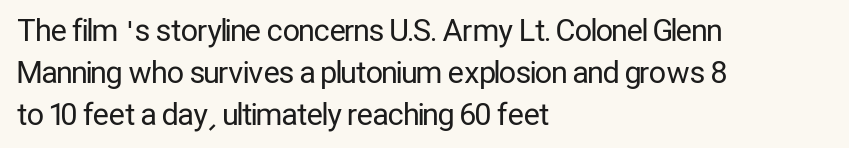
Q: Is the text bold? A: No.
Q: Is the text italic (slanted)? A: No, it is upright.
Q: Is the typeface a serif or a sans-serif typeface? A: Sans-serif.
Q: Is the text underlined? A: No.
Q: How is the paragraph aligned? A: Left-aligned.
Q: Is the spacing between letters normal or unusually wide? A: Normal.
Q: Is the spacing between lines tight, normal or loose? A: Normal.
Q: Width (condensed, normal, or wide)? A: Condensed.
Q: Stroke contrast? A: Low.
Q: x-height? A: Medium.
Q: Monospaced? A: No.
